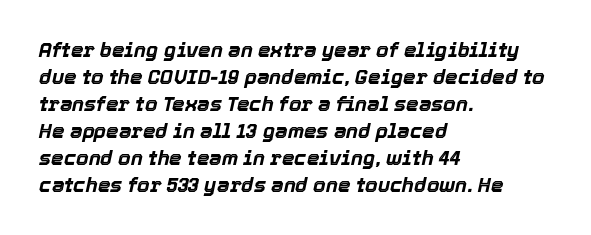
The image shows 20 px bold type, italic (leaning right); set left-aligned, normal line spacing (1.35x), normal letter spacing, not underlined.
